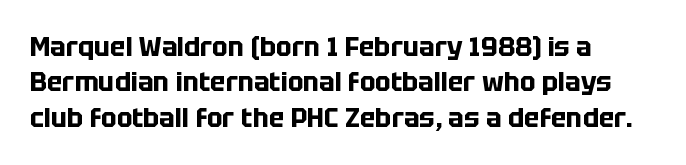
The image shows 26 px bold type, upright; set left-aligned, normal line spacing (1.36x), normal letter spacing, not underlined.
